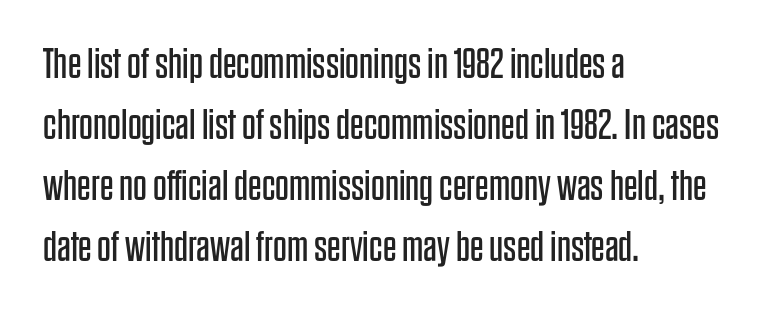
The image shows 43 px regular-weight, condensed sans-serif type, upright; set left-aligned, normal line spacing (1.42x), normal letter spacing, not underlined; low stroke contrast and a large x-height.
